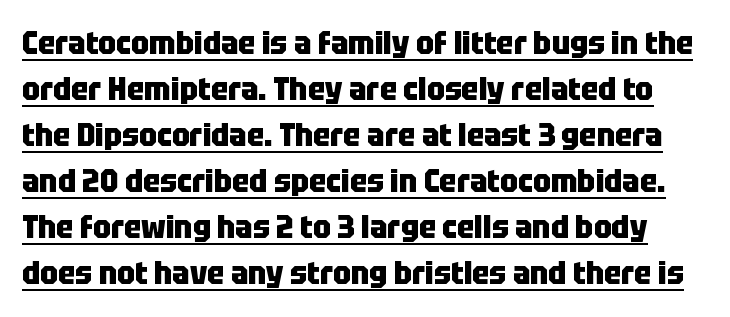
Q: Is the text bold? A: Yes.
Q: Is the text italic (slanted)? A: No, it is upright.
Q: Is the typeface a serif or a sans-serif typeface? A: Sans-serif.
Q: Is the text underlined? A: Yes.
Q: Is the spacing between letters normal or unusually wide? A: Normal.
Q: Is the spacing between lines tight, normal or loose? A: Normal.
Q: Width (condensed, normal, or wide)? A: Condensed.
Q: Stroke contrast? A: Low.
Q: x-height? A: Large.
Q: Monospaced? A: No.
